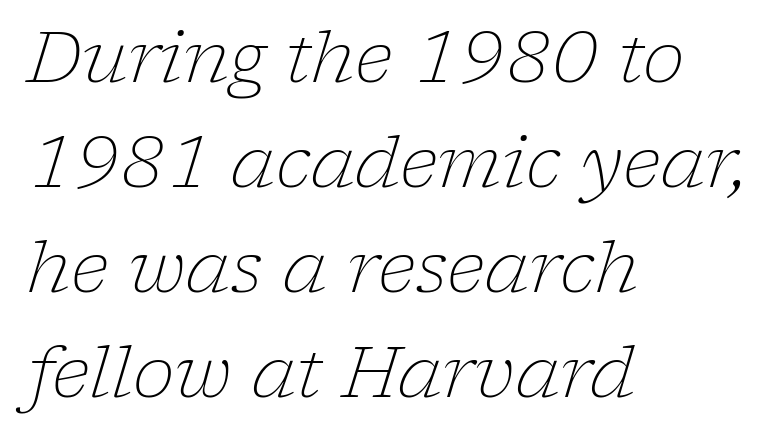
Spacing verdict: proportional, widths tailored to each character. The rag falls on the right side of this text block. Is the letter spacing exaggerated? No — it looks like the ordinary default. The lettering tilts uniformly, giving the passage an italic look.
